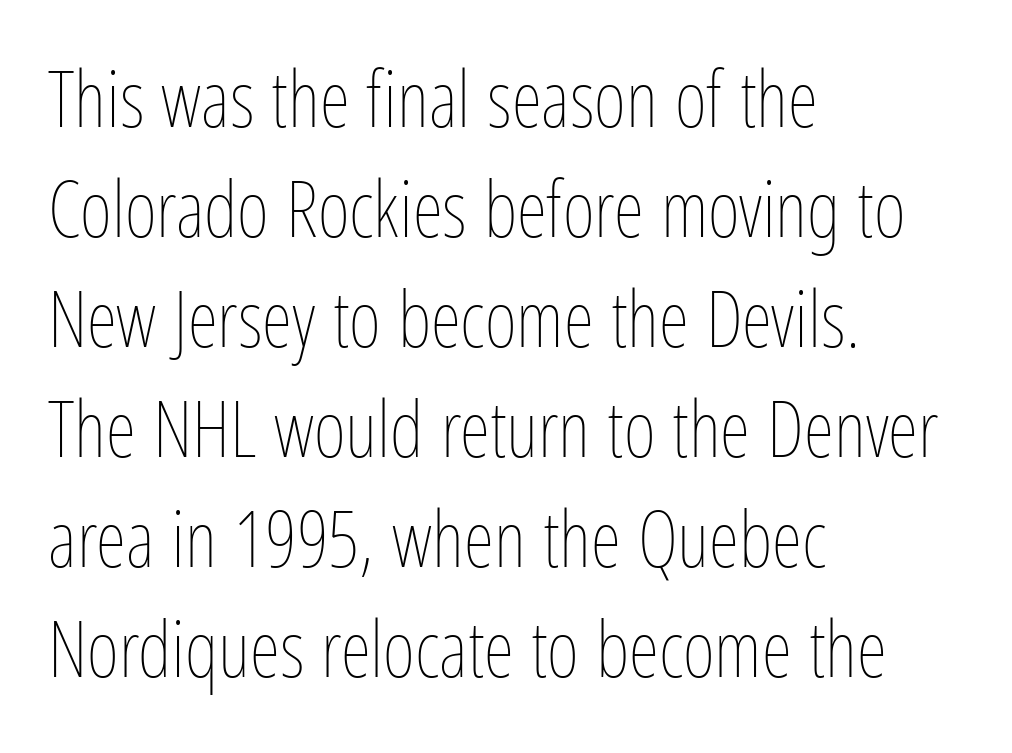
The image shows 78 px thin, condensed type, upright; set left-aligned, normal line spacing (1.41x), normal letter spacing, not underlined; low stroke contrast and a medium x-height.
